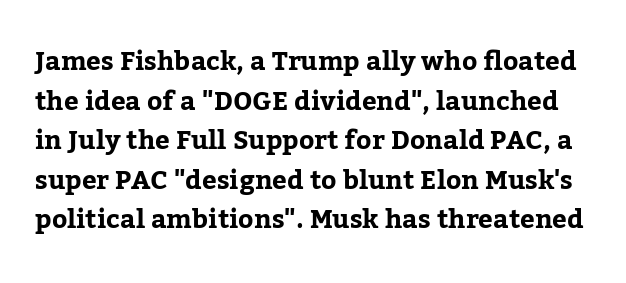
{"italic": "no", "bold": "yes", "underline": "no", "line_spacing": "normal", "line_spacing_ratio": 1.52, "letter_spacing": "normal", "letter_spacing_em": 0.0, "glyph_px": 26}
